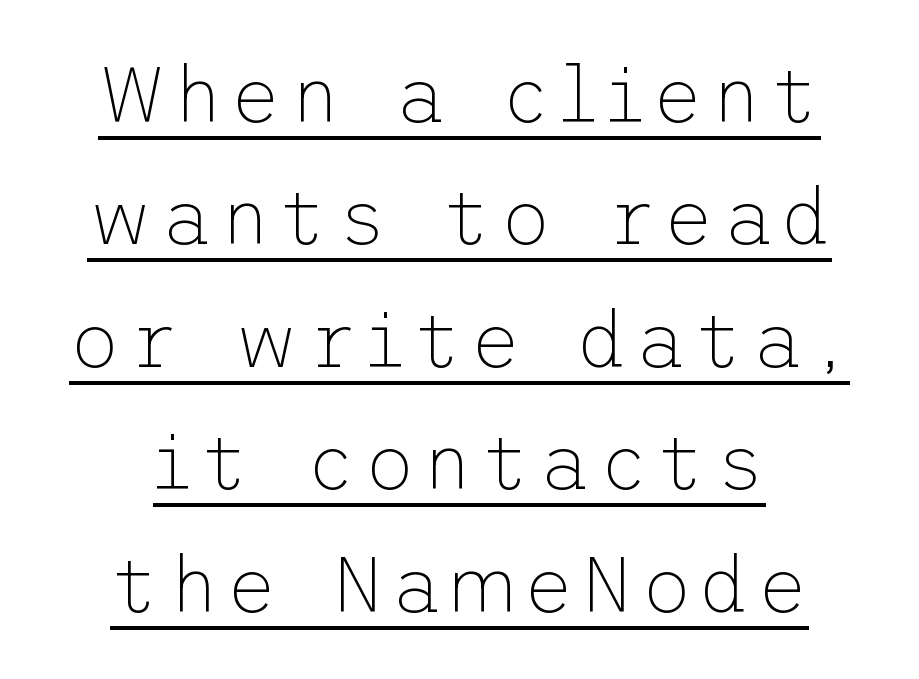
The image shows 78 px thin sans-serif type, upright; set normal line spacing (1.57x), underlined; low stroke contrast and a medium x-height.
